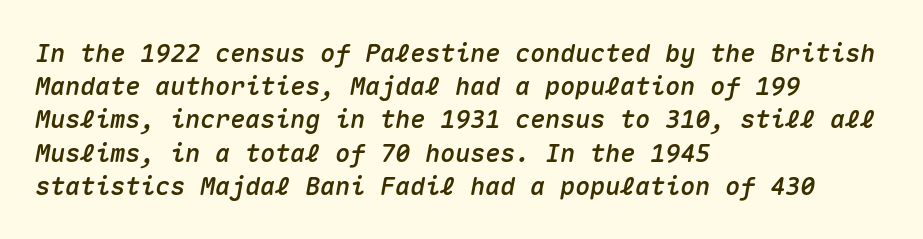
The image shows 25 px text type, italic (leaning right); set left-aligned, normal line spacing (1.33x), normal letter spacing, not underlined.
